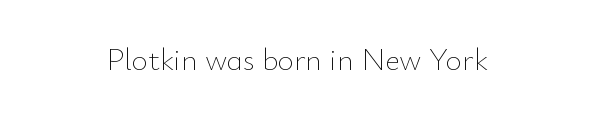
Descenders are the only things crossing below the line. A light-to-regular cut is what we see here. The type sits square on the baseline with zero lean. Both edges are ragged and mirror each other, which tells us the setting is centered. Nothing unusual about the tracking: characters are spaced as the font intends.
